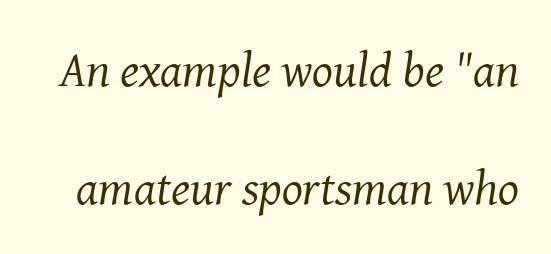
Q: Is the text bold? A: No.
Q: Is the text italic (slanted)? A: Yes, it leans right by about 8 degrees.
Q: Is the typeface a serif or a sans-serif typeface? A: Serif.
Q: Is the text underlined? A: No.
Q: Is the spacing between letters normal or unusually wide? A: Normal.
Q: Is the spacing between lines tight, normal or loose? A: Loose.
Q: Width (condensed, normal, or wide)? A: Normal.
Q: Stroke contrast? A: Medium.
Q: x-height? A: Medium.
Q: Monospaced? A: No.
